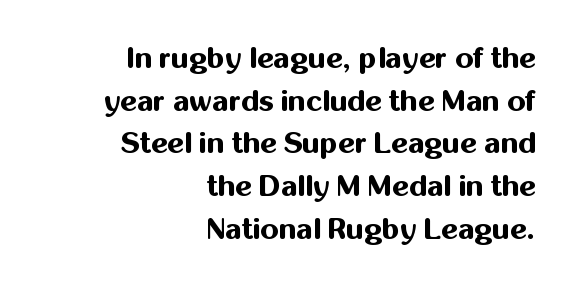
Q: Is the text bold? A: Yes.
Q: Is the text italic (slanted)? A: No, it is upright.
Q: Is the typeface a serif or a sans-serif typeface? A: Sans-serif.
Q: Is the text underlined? A: No.
Q: How is the paragraph aligned? A: Right-aligned.
Q: Is the spacing between letters normal or unusually wide? A: Normal.
Q: Is the spacing between lines tight, normal or loose? A: Normal.
Q: Width (condensed, normal, or wide)? A: Normal.
Q: Stroke contrast? A: Medium.
Q: x-height? A: Medium.
Q: Monospaced? A: No.
